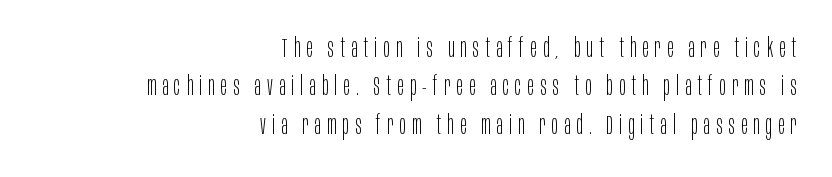
Q: Is the text bold? A: No.
Q: Is the text italic (slanted)? A: No, it is upright.
Q: Is the text underlined? A: No.
Q: How is the paragraph aligned? A: Right-aligned.
Q: Is the spacing between letters normal or unusually wide? A: Unusually wide.
Q: Is the spacing between lines tight, normal or loose? A: Normal.
